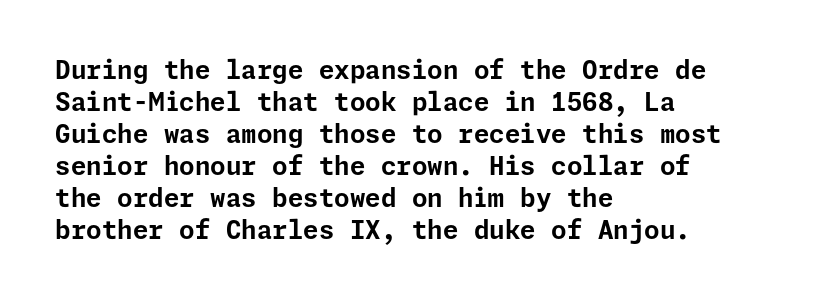
The typesetter chose a ragged-right arrangement here. The line texture is even and compact thanks to regular tracking. Summary of weight: heavy, a full bold. Vertically, the passage feels balanced, rows spaced as you'd expect. In terms of posture, this sample is upright.
